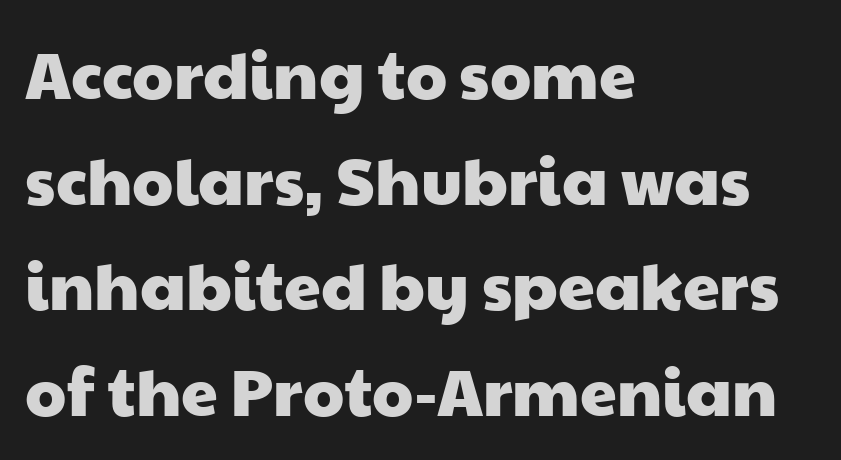
Think of a printed novel: that variable character pitch is what you see here. Clear beneath every line of the passage. Type style note: lacks serifs. The rendering keeps characters at their native spacing. The ragged edge is on the right, which tells us the setting is flush left.
